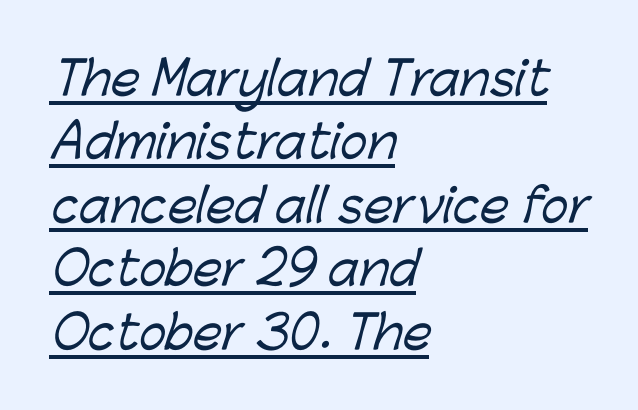
{"serif": "no", "width": "normal", "stroke_contrast": "low", "x_height": "medium", "monospaced": "no", "underline": "yes", "align": "left", "line_spacing": "normal", "line_spacing_ratio": 1.38, "letter_spacing": "normal", "letter_spacing_em": 0.0, "glyph_px": 46}
